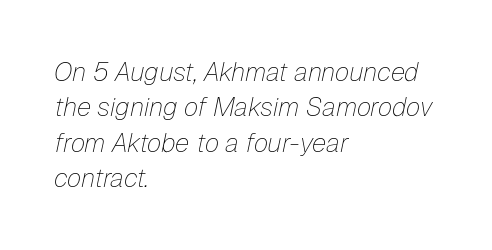
Q: Is the text bold? A: No.
Q: Is the text italic (slanted)? A: Yes, it leans right by about 12 degrees.
Q: Is the text underlined? A: No.
Q: How is the paragraph aligned? A: Left-aligned.
Q: Is the spacing between letters normal or unusually wide? A: Normal.
Q: Is the spacing between lines tight, normal or loose? A: Normal.
